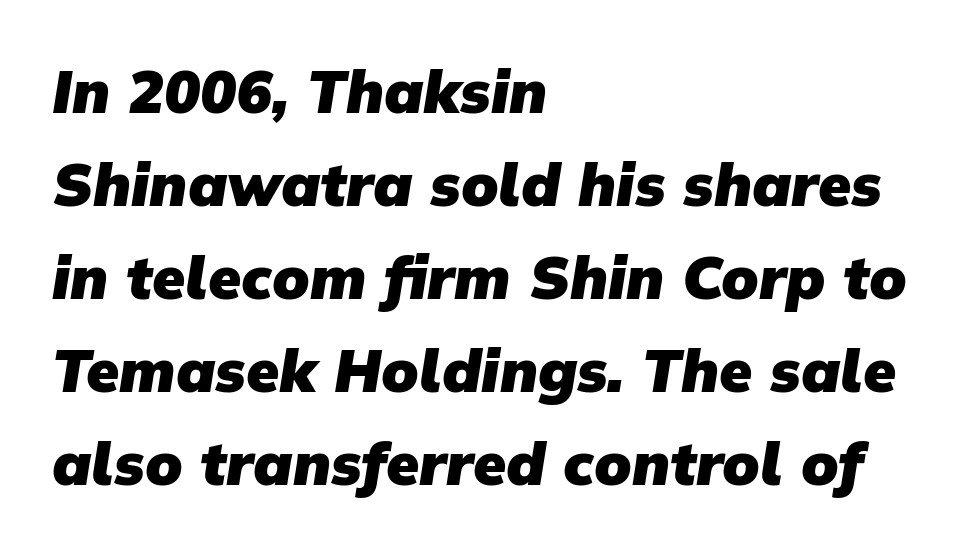
You can tell from the bare stems that sans-serif type was used. Weight check: bold — yes, fully. The passage shown is not underscored anywhere. Honestly, the letter spacing is just normal — you wouldn't notice it.
